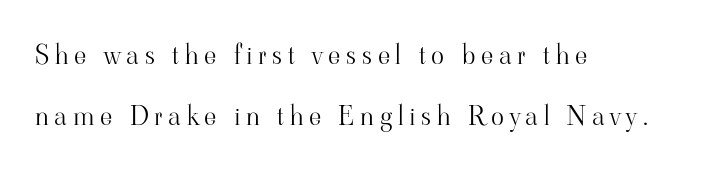
The image shows 27 px text type, upright; set left-aligned, loose line spacing (2.25x), unusually wide letter spacing (+0.21 em), not underlined.
